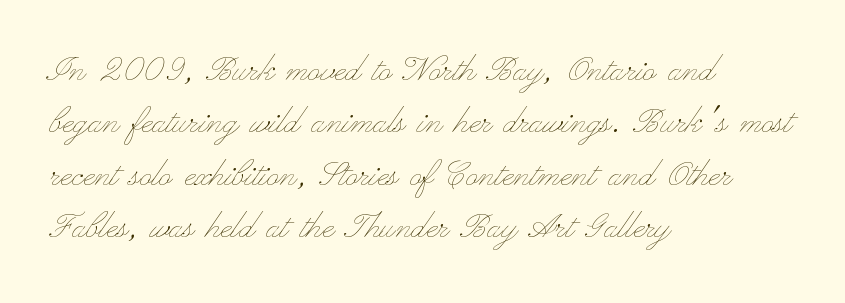
Q: Is the text bold? A: No.
Q: Is the text italic (slanted)? A: Yes.
Q: Is the text underlined? A: No.
Q: How is the paragraph aligned? A: Left-aligned.
Q: Is the spacing between letters normal or unusually wide? A: Normal.
Q: Is the spacing between lines tight, normal or loose? A: Normal.
Q: Width (condensed, normal, or wide)? A: Wide.
Q: Stroke contrast? A: Low.
Q: x-height? A: Small.
Q: Monospaced? A: No.
